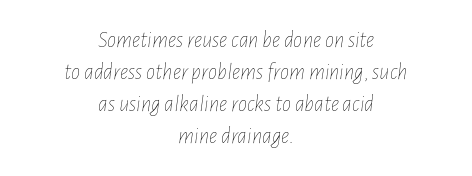
{"italic": "yes", "lean": "right", "slant_degrees": 7, "bold": "no", "underline": "no", "align": "center", "line_spacing": "normal", "line_spacing_ratio": 1.39, "letter_spacing": "normal", "letter_spacing_em": 0.0, "glyph_px": 23}
